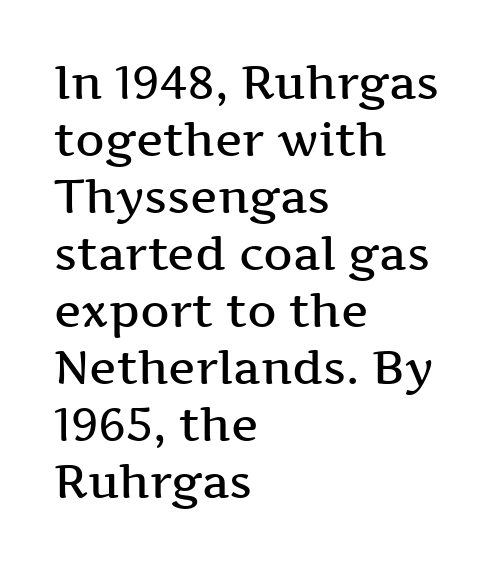
The image shows 46 px semibold, wide serif type, upright; set left-aligned, line spacing 1.24x, normal letter spacing, not underlined; medium stroke contrast and a medium x-height.
